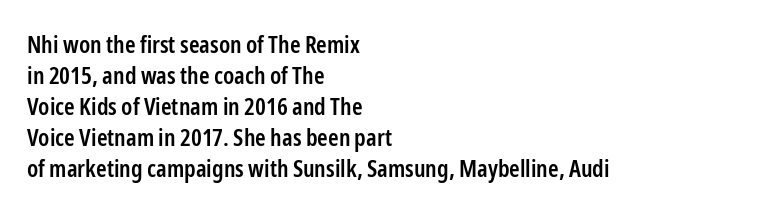
{"italic": "no", "bold": "semi", "underline": "no", "align": "left", "line_spacing": "normal", "line_spacing_ratio": 1.29, "letter_spacing": "normal", "letter_spacing_em": 0.0, "glyph_px": 24}
